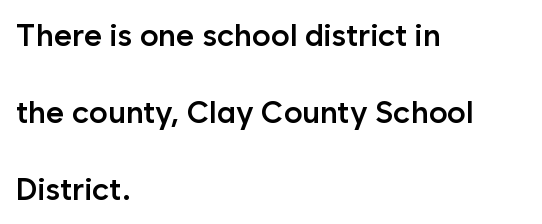
The face used here is proportionally spaced, like ordinary book or web type. These lines keep a tight, regular rhythm from letter to letter. Lines of text with bare space underneath. The setting favours the left margin, as ordinary paragraphs usually do. Vertically, the passage feels expansive, rows floating well apart.
